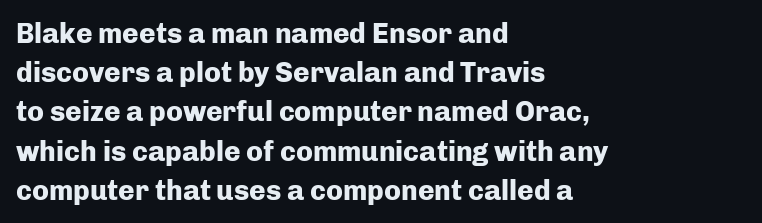
Letter spacing: default. Type without underlining. Which margin do the lines hug? The left one — the right edge is uneven. The glyphs in this specimen are sans serif.
